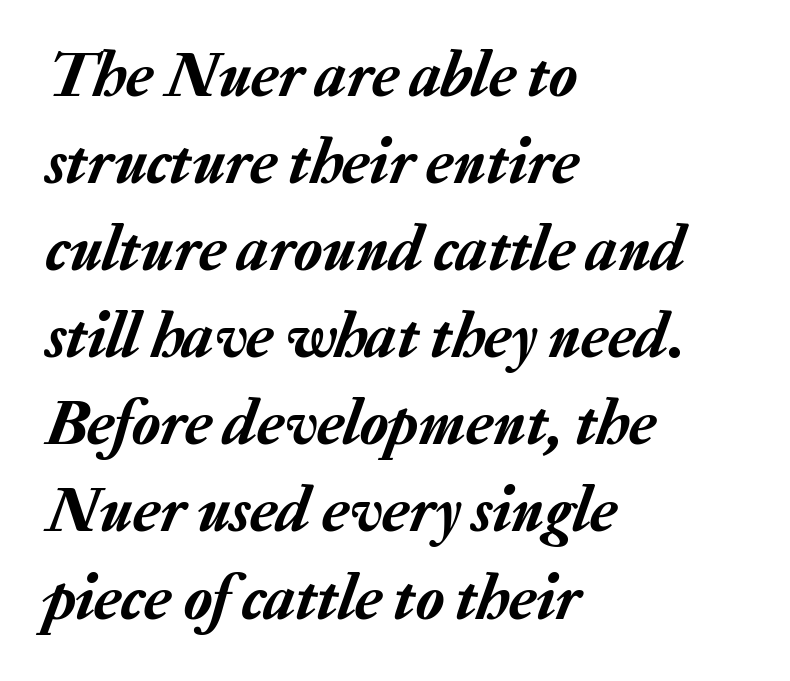
The image shows 65 px text type, italic (leaning right); set left-aligned, normal line spacing (1.34x), normal letter spacing, not underlined; low stroke contrast and a medium x-height.
